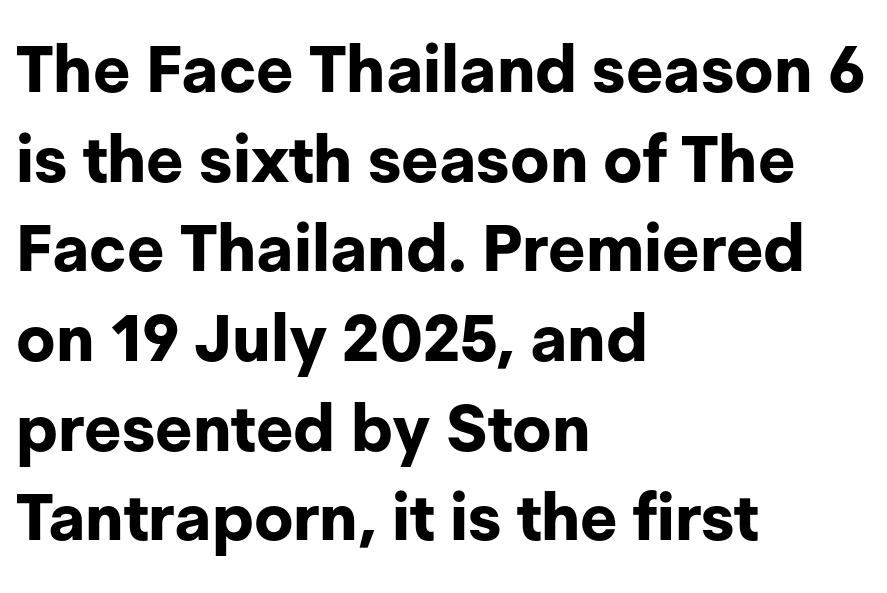
Examine the stroke ends and you'll find no serifs. Compared with a centered layout, this one pins lines to the left instead. A bare baseline throughout the passage. Do the characters align in a grid? No, the font is proportional. Regarding leading, the lines here are spaced in the standard way. A roman cut, with each character standing at attention.
